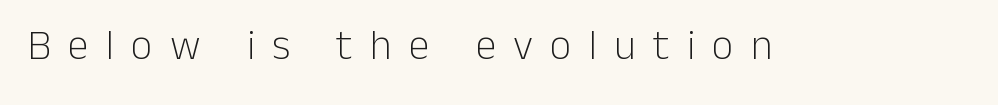
These lines were composed using upright roman letters. Any mark beneath the type? The region is blank. You can tell from the bare stems that sans-serif type was used. Think of a printed novel: that variable character pitch is what you see here. Nothing heavy about these letters — not bold at all.
